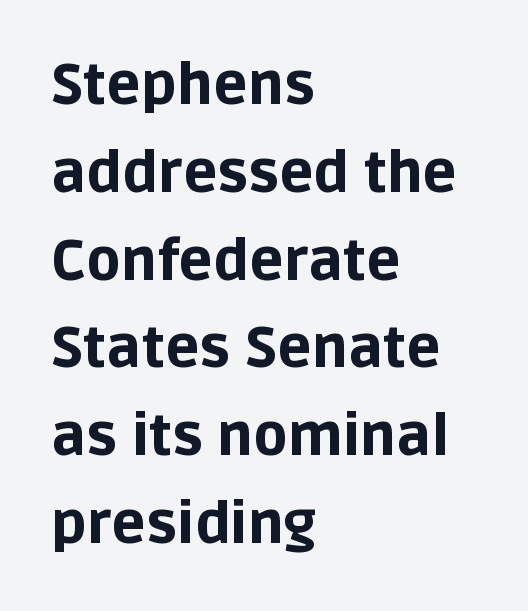
The letters stand upright; this is a roman face. The characters look thick and weighty, a clear bold. Alignment: flush left. A typesetter would call this proportional, since set widths differ per character.
